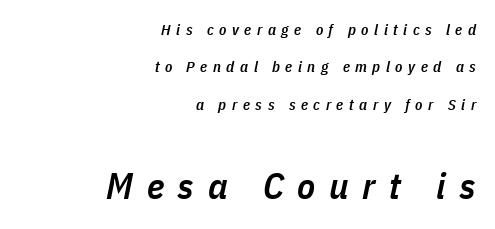
{"italic": "yes", "lean": "right", "slant_degrees": 11, "bold": "semi", "weight": "semibold", "width": "condensed", "stroke_contrast": "low", "x_height": "medium", "monospaced": "no", "underline": "no", "align": "right", "line_spacing": "loose", "line_spacing_ratio": 2.49, "letter_spacing": "wide", "letter_spacing_em": 0.37, "larger_block": "second", "size_ratio": 2.47, "glyph_px": 37}
